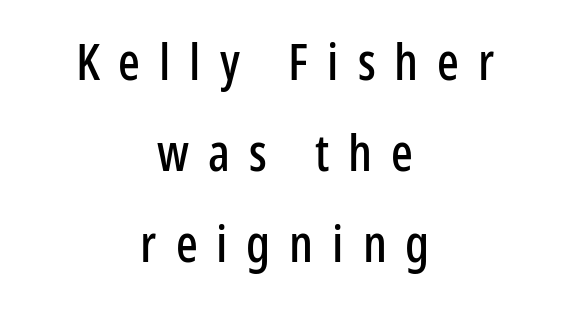
Grotesque or geometric, the face here clearly has no serifs. A typesetter would mark this as roman, not italic. Looks like regular typesetting: each glyph gets only the width it needs. Anything drawn beneath the words? Only blank space.
